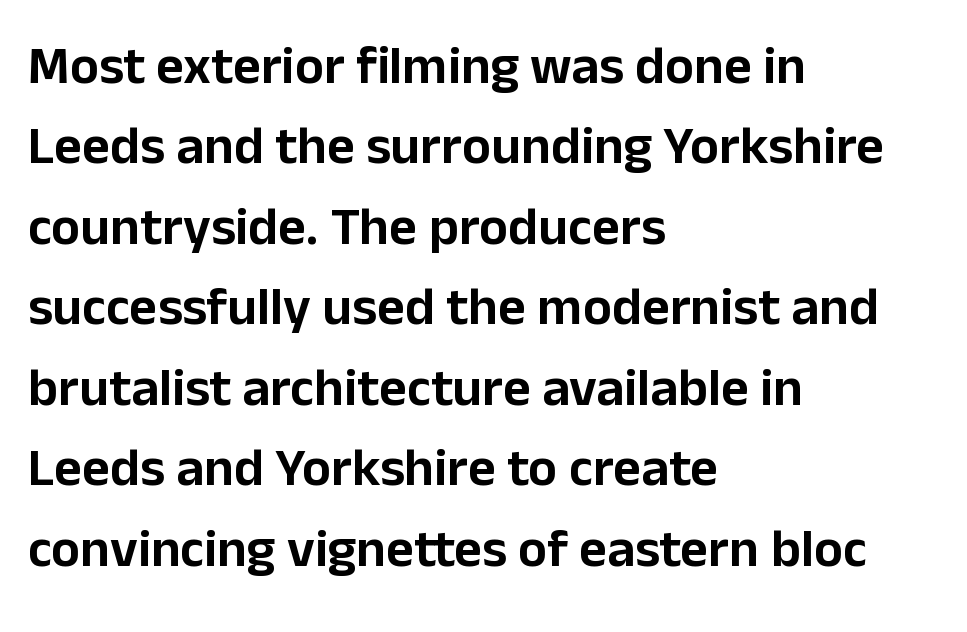
{"serif": "no", "italic": "no", "width": "normal", "stroke_contrast": "low", "x_height": "medium", "monospaced": "no", "underline": "no", "align": "left", "line_spacing": "normal", "line_spacing_ratio": 1.49, "letter_spacing": "normal", "letter_spacing_em": 0.0, "glyph_px": 54}
